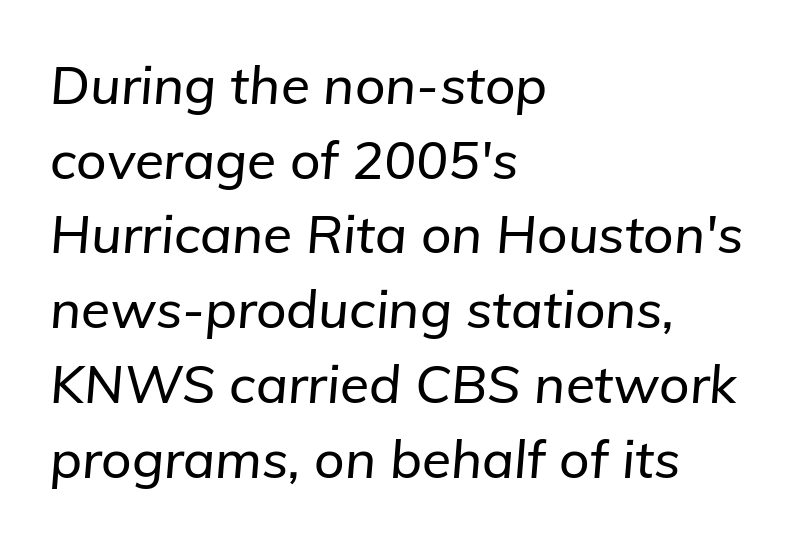
Q: Is the text italic (slanted)? A: Yes, it leans right by about 5 degrees.
Q: Is the text underlined? A: No.
Q: How is the paragraph aligned? A: Left-aligned.
Q: Is the spacing between letters normal or unusually wide? A: Normal.
Q: Is the spacing between lines tight, normal or loose? A: Normal.
Q: Width (condensed, normal, or wide)? A: Normal.
Q: Stroke contrast? A: Low.
Q: x-height? A: Medium.
Q: Monospaced? A: No.
